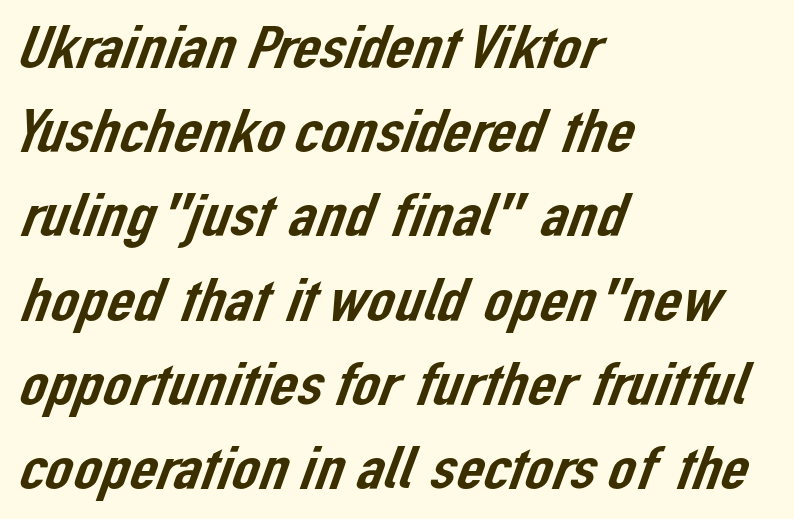
{"serif": "no", "width": "normal", "stroke_contrast": "low", "x_height": "medium", "monospaced": "no", "underline": "no", "align": "left", "line_spacing": "normal", "line_spacing_ratio": 1.38, "letter_spacing": "normal", "letter_spacing_em": 0.0, "glyph_px": 61}
